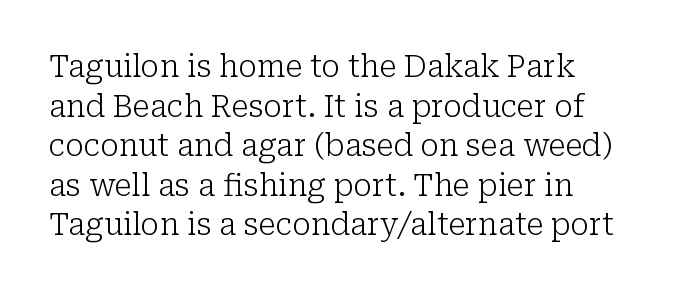
{"serif": "yes", "italic": "no", "bold": "no", "weight": "light", "width": "normal", "stroke_contrast": "low", "x_height": "medium", "monospaced": "no", "underline": "no", "line_spacing": "normal", "line_spacing_ratio": 1.32, "letter_spacing": "normal", "letter_spacing_em": 0.0, "glyph_px": 30}
